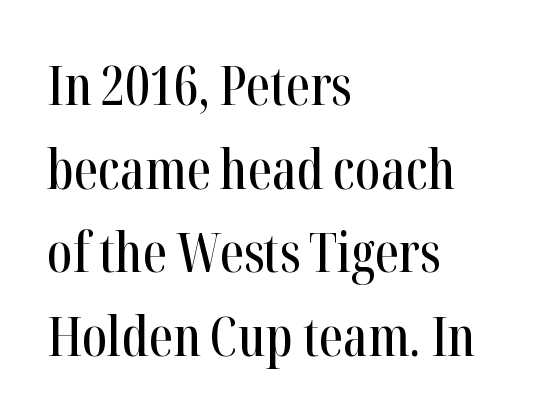
{"serif": "yes", "italic": "no", "width": "condensed", "stroke_contrast": "high", "x_height": "medium", "monospaced": "no", "underline": "no", "align": "left", "line_spacing": "normal", "line_spacing_ratio": 1.55, "letter_spacing": "normal", "letter_spacing_em": 0.0, "glyph_px": 54}
